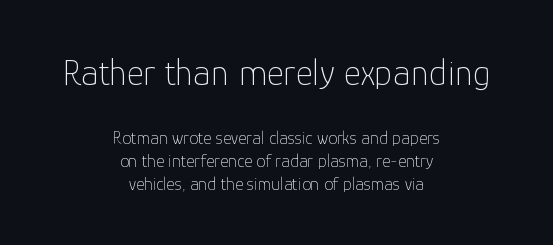
{"serif": "no", "italic": "no", "bold": "no", "weight": "thin", "width": "normal", "stroke_contrast": "low", "x_height": "medium", "monospaced": "no", "underline": "no", "align": "center", "line_spacing": "normal", "line_spacing_ratio": 1.26, "letter_spacing": "normal", "letter_spacing_em": 0.0, "larger_block": "first", "size_ratio": 2.06, "glyph_px": 37}
